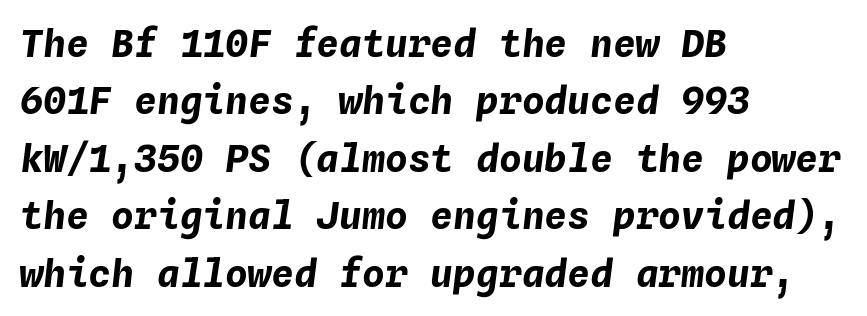
{"italic": "yes", "lean": "right", "slant_degrees": 4, "bold": "yes", "weight": "bold", "width": "normal", "stroke_contrast": "low", "x_height": "medium", "monospaced": "yes", "underline": "no", "align": "left", "line_spacing": "normal", "line_spacing_ratio": 1.51, "letter_spacing": "normal", "letter_spacing_em": 0.0, "glyph_px": 38}
